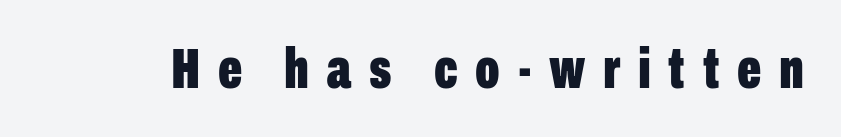
Q: Is the text bold? A: Yes.
Q: Is the text italic (slanted)? A: No, it is upright.
Q: Is the typeface a serif or a sans-serif typeface? A: Sans-serif.
Q: Is the text underlined? A: No.
Q: Is the spacing between letters normal or unusually wide? A: Unusually wide.
Q: Width (condensed, normal, or wide)? A: Condensed.
Q: Stroke contrast? A: Low.
Q: x-height? A: Medium.
Q: Monospaced? A: No.
